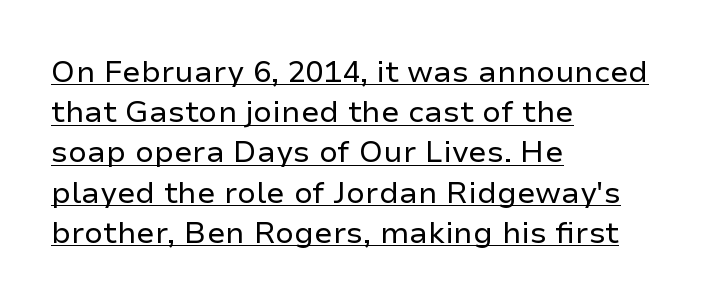
Q: Is the text bold? A: No.
Q: Is the text italic (slanted)? A: No, it is upright.
Q: Is the typeface a serif or a sans-serif typeface? A: Sans-serif.
Q: Is the text underlined? A: Yes.
Q: How is the paragraph aligned? A: Left-aligned.
Q: Is the spacing between letters normal or unusually wide? A: Normal.
Q: Is the spacing between lines tight, normal or loose? A: Normal.
Q: Width (condensed, normal, or wide)? A: Normal.
Q: Stroke contrast? A: Low.
Q: x-height? A: Medium.
Q: Monospaced? A: No.
